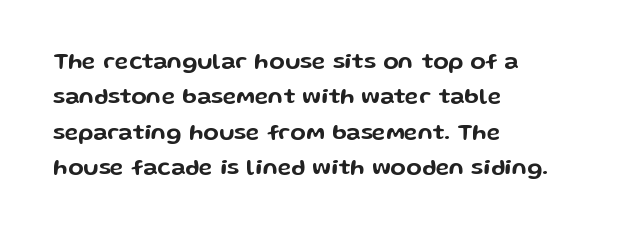
{"italic": "no", "underline": "no", "align": "left", "line_spacing": "normal", "line_spacing_ratio": 1.54, "letter_spacing": "normal", "letter_spacing_em": 0.0, "glyph_px": 23}
